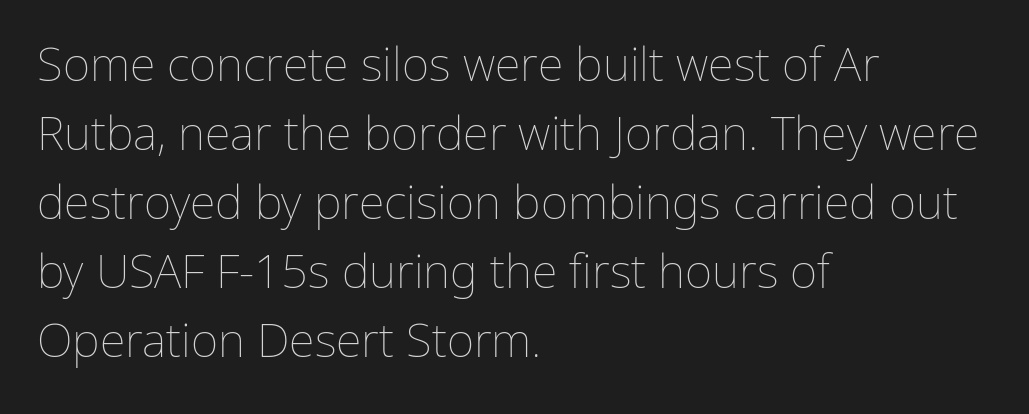
The image shows 47 px thin type, upright; set left-aligned, normal line spacing (1.47x), normal letter spacing, not underlined; low stroke contrast and a medium x-height.
